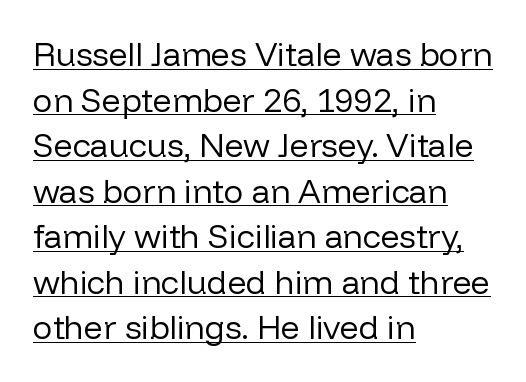
{"serif": "no", "italic": "no", "bold": "no", "weight": "regular", "width": "normal", "stroke_contrast": "low", "x_height": "medium", "monospaced": "no", "underline": "yes", "align": "left", "line_spacing": "normal", "line_spacing_ratio": 1.38, "letter_spacing": "normal", "letter_spacing_em": 0.0, "glyph_px": 33}
